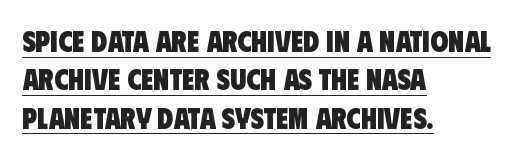
The image shows 29 px heavy, condensed sans-serif type; set left-aligned, normal line spacing (1.32x), normal letter spacing, underlined; low stroke contrast and a large x-height.
